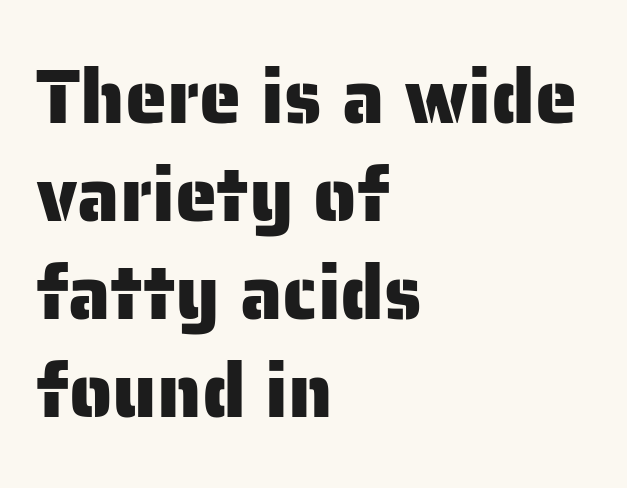
The image shows 76 px sans-serif type, upright; set left-aligned, normal line spacing (1.29x), normal letter spacing, not underlined; low stroke contrast and a medium x-height.
